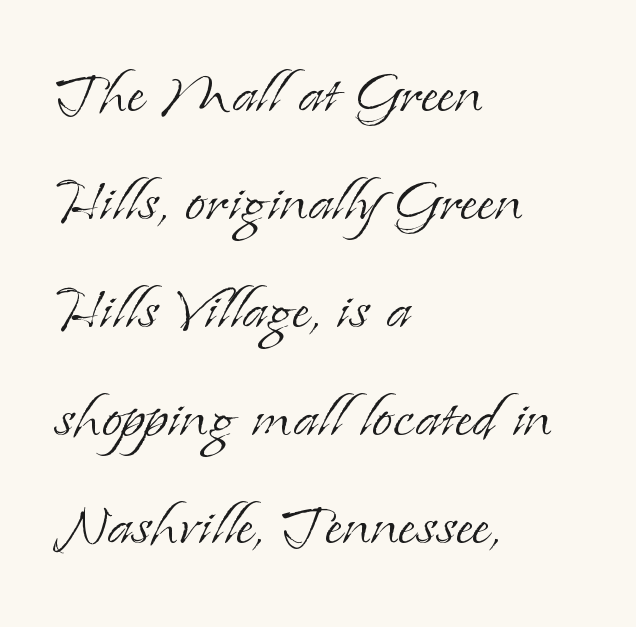
{"serif": "yes", "bold": "no", "weight": "light", "width": "normal", "stroke_contrast": "low", "x_height": "small", "monospaced": "no", "underline": "no", "align": "left", "line_spacing": "normal", "line_spacing_ratio": 1.44, "letter_spacing": "normal", "letter_spacing_em": 0.0, "glyph_px": 75}
